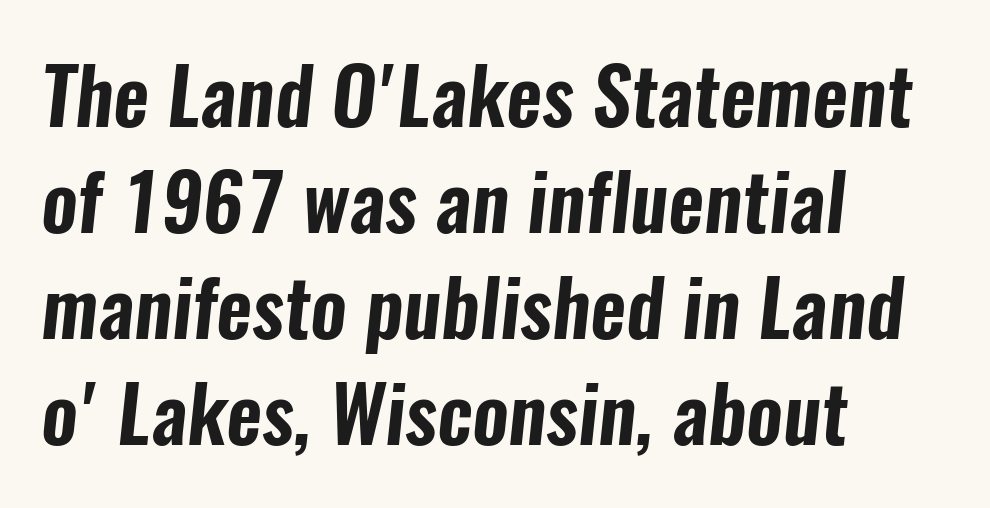
Honestly, there is no underline to notice here at all. In terms of letterform style, serifs are entirely absent. The typesetter chose a ragged-right arrangement here. Compared with typical paragraphs, the rows here are spaced about the same. The passage shown is typed in a proportional face where columns would drift. These lines keep a tight, regular rhythm from letter to letter.
